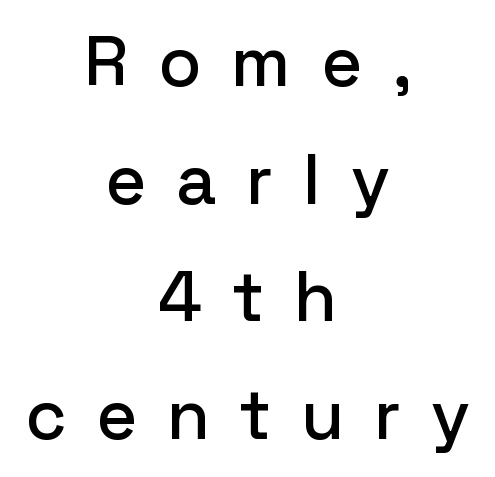
{"serif": "no", "italic": "no", "width": "normal", "stroke_contrast": "low", "x_height": "medium", "monospaced": "no", "underline": "no", "align": "center", "line_spacing": "normal", "line_spacing_ratio": 1.68, "letter_spacing": "wide", "letter_spacing_em": 0.45, "glyph_px": 70}
